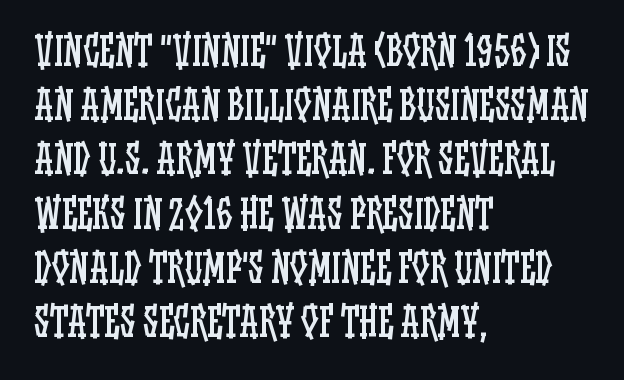
{"italic": "no", "bold": "no", "weight": "regular", "width": "condensed", "stroke_contrast": "low", "x_height": "large", "monospaced": "no", "underline": "no", "align": "left", "line_spacing": "normal", "line_spacing_ratio": 1.39, "letter_spacing": "normal", "letter_spacing_em": 0.0, "glyph_px": 39}
